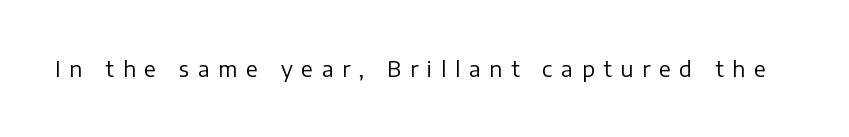
Q: Is the text bold? A: No.
Q: Is the text italic (slanted)? A: No, it is upright.
Q: Is the text underlined? A: No.
Q: Is the spacing between letters normal or unusually wide? A: Unusually wide.
